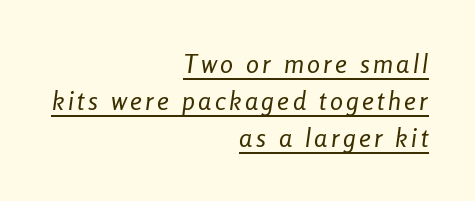
{"italic": "yes", "lean": "right", "slant_degrees": 8, "bold": "no", "underline": "yes", "align": "right", "line_spacing": "normal", "line_spacing_ratio": 1.42, "glyph_px": 26}
